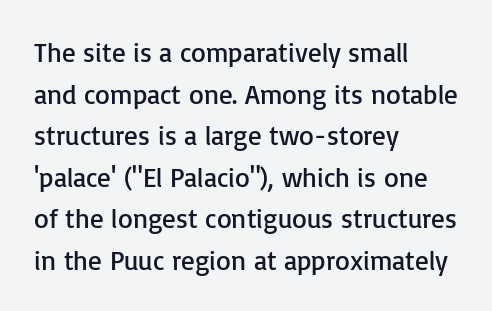
The image shows 27 px text type, upright; set left-aligned, normal line spacing (1.54x), normal letter spacing, not underlined.
